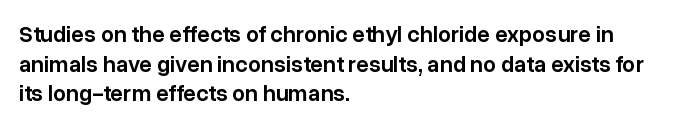
Stroke thickness is moderately raised; the sample reads as semibold. Vertical strokes here are truly vertical. The area under the type is left untouched. Summary of vertical rhythm: regular, with standard interline spacing.
